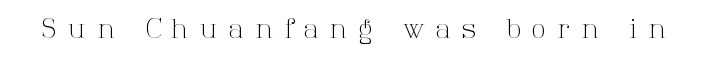
{"italic": "no", "bold": "no", "underline": "no", "letter_spacing": "wide", "letter_spacing_em": 0.45, "glyph_px": 26}
